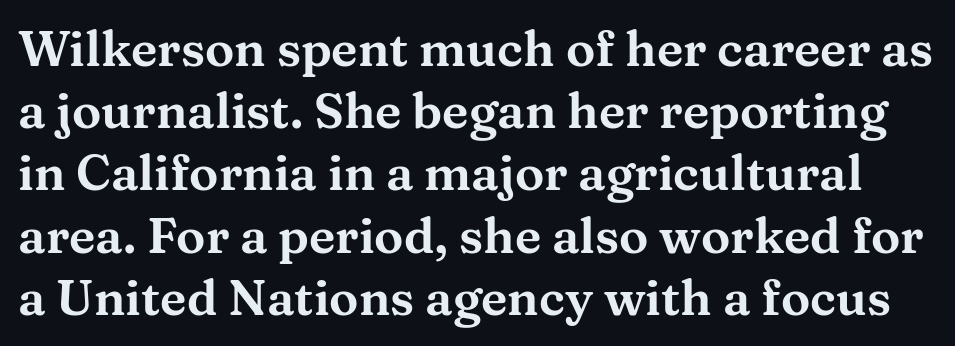
Q: Is the text italic (slanted)? A: No, it is upright.
Q: Is the typeface a serif or a sans-serif typeface? A: Serif.
Q: Is the text underlined? A: No.
Q: Is the spacing between letters normal or unusually wide? A: Normal.
Q: Is the spacing between lines tight, normal or loose? A: Normal.
Q: Width (condensed, normal, or wide)? A: Wide.
Q: Stroke contrast? A: Medium.
Q: x-height? A: Medium.
Q: Monospaced? A: No.
